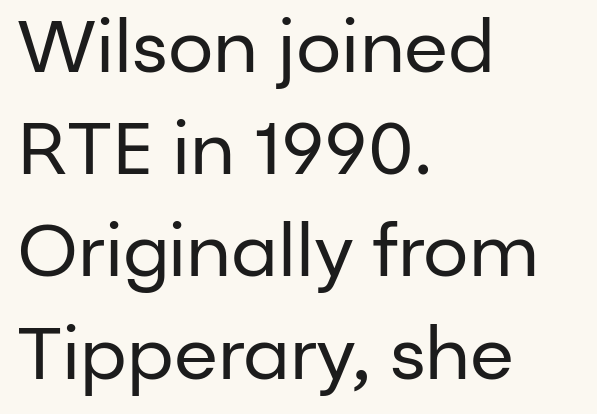
Q: Is the text bold? A: No.
Q: Is the text italic (slanted)? A: No, it is upright.
Q: Is the typeface a serif or a sans-serif typeface? A: Sans-serif.
Q: Is the text underlined? A: No.
Q: How is the paragraph aligned? A: Left-aligned.
Q: Is the spacing between letters normal or unusually wide? A: Normal.
Q: Is the spacing between lines tight, normal or loose? A: Normal.
Q: Width (condensed, normal, or wide)? A: Normal.
Q: Stroke contrast? A: Low.
Q: x-height? A: Medium.
Q: Monospaced? A: No.
